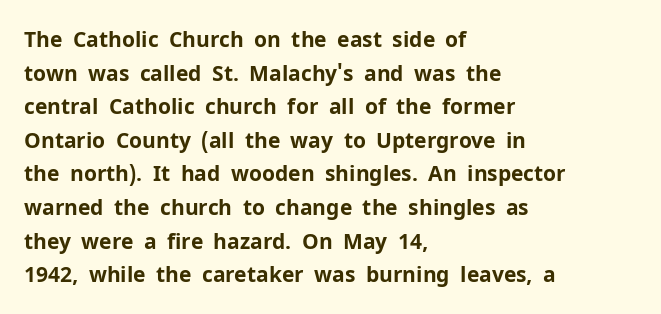
Q: Is the text bold? A: Yes.
Q: Is the text italic (slanted)? A: No, it is upright.
Q: Is the text underlined? A: No.
Q: How is the paragraph aligned? A: Left-aligned.
Q: Is the spacing between letters normal or unusually wide? A: Normal.
Q: Is the spacing between lines tight, normal or loose? A: Normal.
